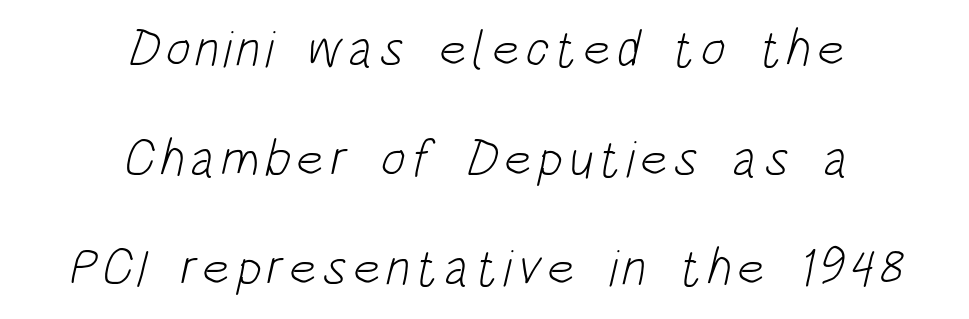
Q: Is the text bold? A: No.
Q: Is the typeface a serif or a sans-serif typeface? A: Sans-serif.
Q: Is the text underlined? A: No.
Q: How is the paragraph aligned? A: Centered.
Q: Is the spacing between lines tight, normal or loose? A: Loose.
Q: Width (condensed, normal, or wide)? A: Condensed.
Q: Stroke contrast? A: Low.
Q: x-height? A: Large.
Q: Monospaced? A: No.
